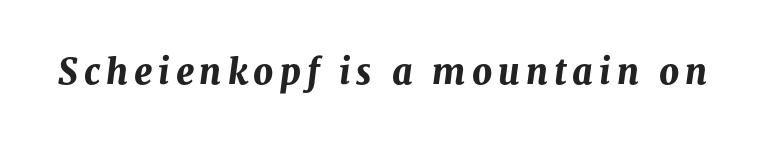
The image shows 35 px bold type, italic (leaning right); set not underlined; medium stroke contrast and a medium x-height.
